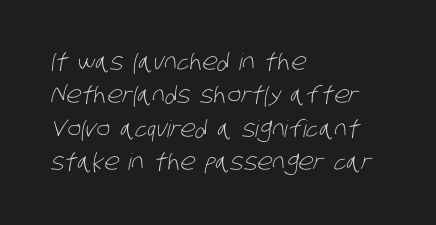
Q: Is the text bold? A: No.
Q: Is the text underlined? A: No.
Q: How is the paragraph aligned? A: Left-aligned.
Q: Is the spacing between letters normal or unusually wide? A: Normal.
Q: Is the spacing between lines tight, normal or loose? A: Normal.
